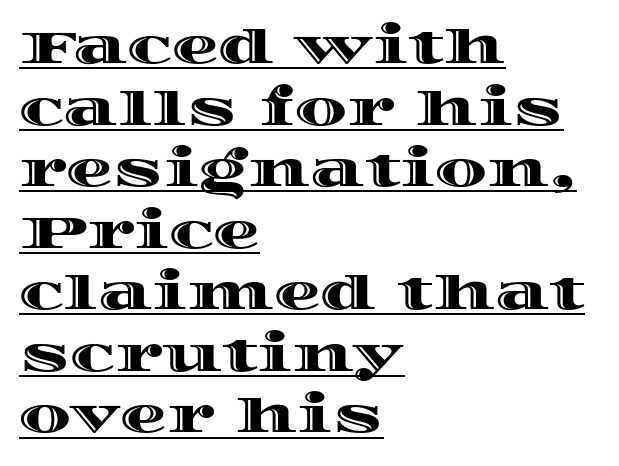
The image shows 47 px wide type, upright; set left-aligned, normal line spacing (1.31x), normal letter spacing, underlined; a large x-height.
